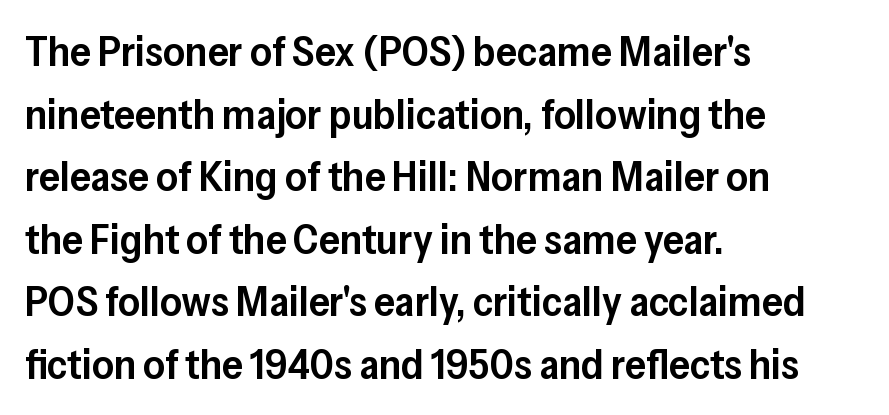
The image shows 42 px semibold sans-serif type, upright; set left-aligned, normal line spacing (1.49x), normal letter spacing, not underlined; low stroke contrast and a medium x-height.
